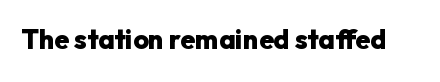
{"italic": "no", "bold": "yes", "underline": "no", "letter_spacing": "normal", "letter_spacing_em": 0.0, "glyph_px": 27}
